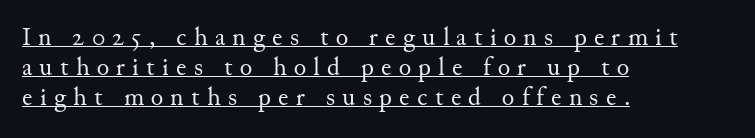
{"italic": "no", "bold": "no", "underline": "yes", "align": "left", "line_spacing": "tight", "line_spacing_ratio": 1.15, "letter_spacing": "wide", "letter_spacing_em": 0.28, "glyph_px": 26}
